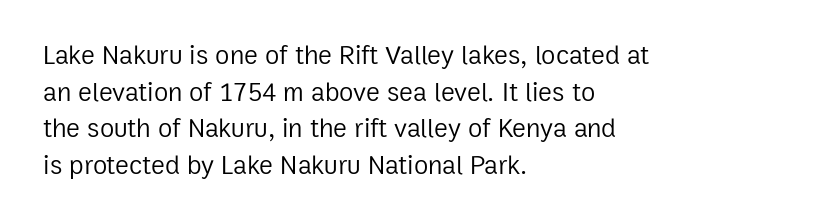
{"italic": "no", "bold": "no", "underline": "no", "align": "left", "line_spacing": "normal", "line_spacing_ratio": 1.41, "letter_spacing": "normal", "letter_spacing_em": 0.0, "glyph_px": 26}
